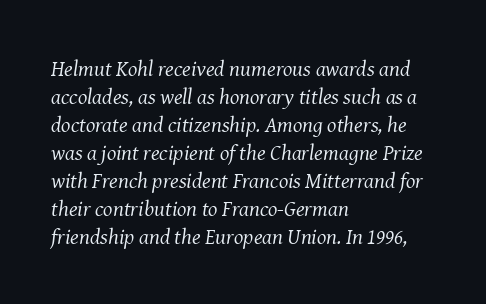
Q: Is the text bold? A: No.
Q: Is the text italic (slanted)? A: Yes, it leans right by about 8 degrees.
Q: Is the text underlined? A: No.
Q: How is the paragraph aligned? A: Left-aligned.
Q: Is the spacing between letters normal or unusually wide? A: Normal.
Q: Is the spacing between lines tight, normal or loose? A: Normal.
